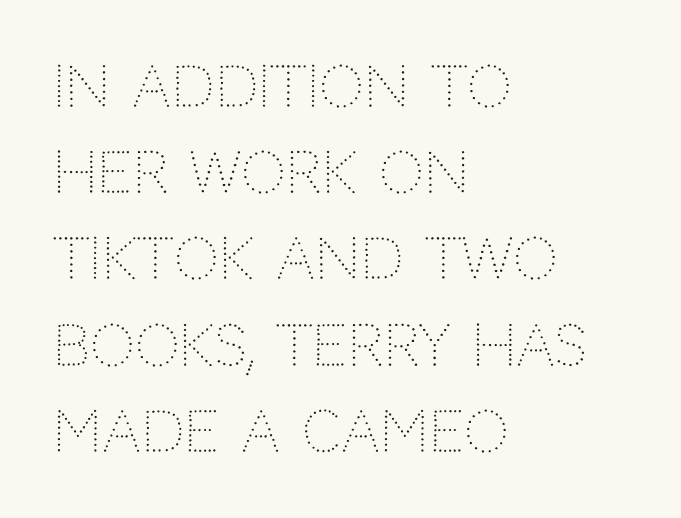
The image shows 56 px light sans-serif type, upright; set left-aligned, normal line spacing (1.54x), normal letter spacing, not underlined; low stroke contrast and a large x-height.
